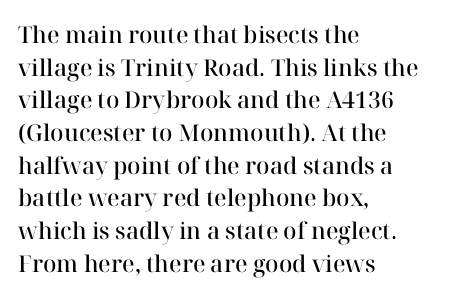
The image shows 23 px text type, upright; set left-aligned, normal line spacing (1.42x), normal letter spacing, not underlined.
